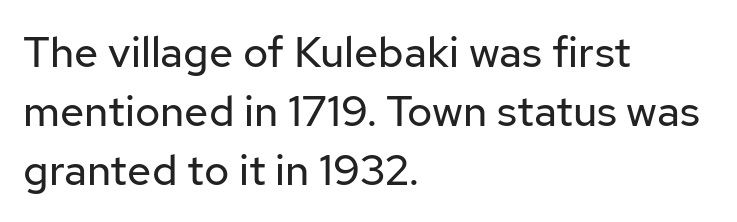
The typeface has the unassuming heft of standard copy or less. Designer's note — italics off, roman on. Is there much room between lines? A standard amount, neither cramped nor airy. No extra tracking has been applied to these lines. These lines are composed in type without serifs.
